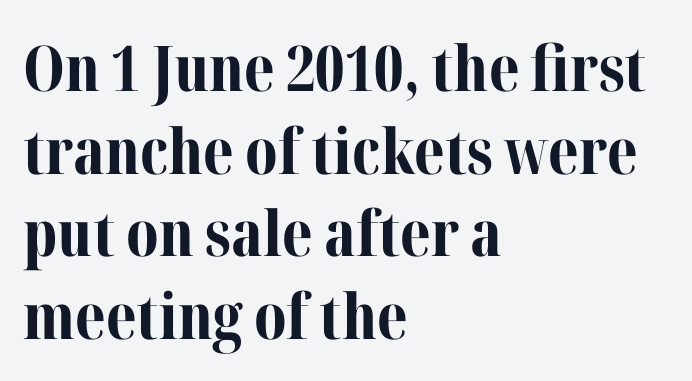
Q: Is the text bold? A: Yes.
Q: Is the text italic (slanted)? A: No, it is upright.
Q: Is the typeface a serif or a sans-serif typeface? A: Serif.
Q: Is the text underlined? A: No.
Q: How is the paragraph aligned? A: Left-aligned.
Q: Is the spacing between letters normal or unusually wide? A: Normal.
Q: Is the spacing between lines tight, normal or loose? A: Normal.
Q: Width (condensed, normal, or wide)? A: Normal.
Q: Stroke contrast? A: Medium.
Q: x-height? A: Medium.
Q: Monospaced? A: No.
